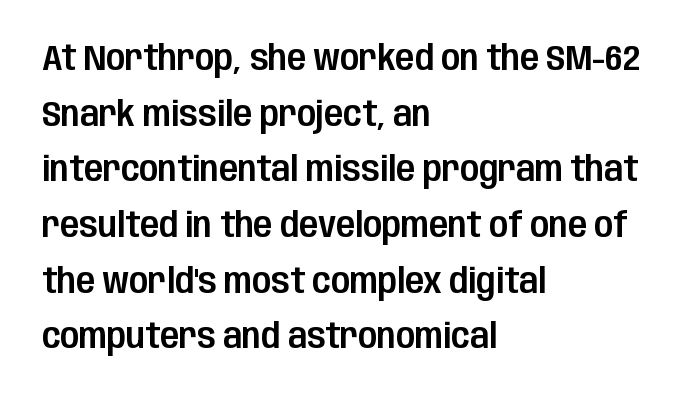
The image shows 35 px condensed sans-serif type, upright; set left-aligned, normal line spacing (1.59x), normal letter spacing, not underlined; low stroke contrast and a large x-height.
